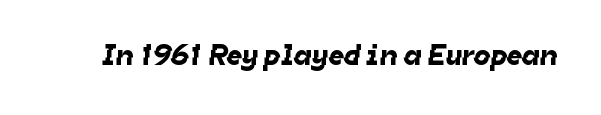
The image shows 30 px sans-serif type; set normal letter spacing, not underlined; low stroke contrast and a medium x-height.
